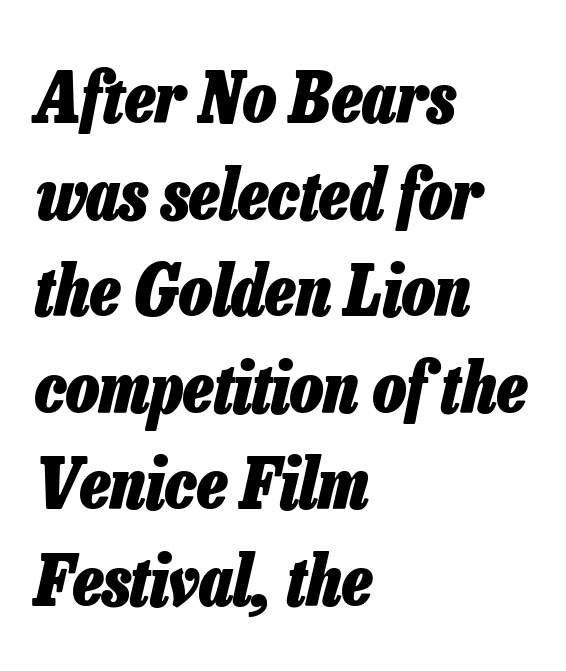
The image shows 70 px heavy, condensed type, italic (leaning right); set left-aligned, normal line spacing (1.38x), normal letter spacing, not underlined; low stroke contrast and a medium x-height.
